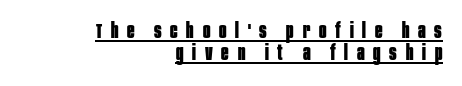
Q: Is the text bold? A: Yes.
Q: Is the text italic (slanted)? A: No, it is upright.
Q: Is the text underlined? A: Yes.
Q: How is the paragraph aligned? A: Right-aligned.
Q: Is the spacing between letters normal or unusually wide? A: Unusually wide.
Q: Is the spacing between lines tight, normal or loose? A: Tight.
